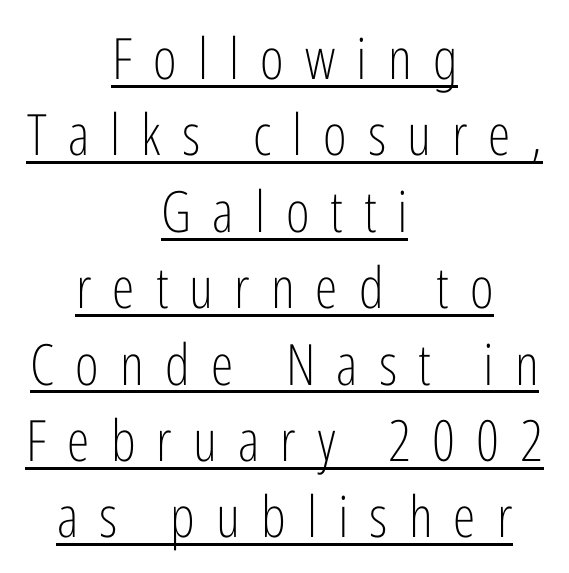
The image shows 57 px light, condensed sans-serif type, upright; set centered, normal line spacing (1.34x), unusually wide letter spacing (+0.37 em), underlined; low stroke contrast and a medium x-height.
